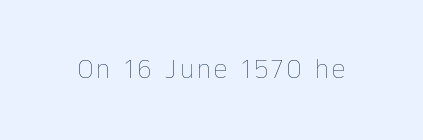
{"italic": "no", "bold": "no", "weight": "thin", "width": "normal", "stroke_contrast": "low", "x_height": "medium", "monospaced": "no", "underline": "no", "glyph_px": 28}
